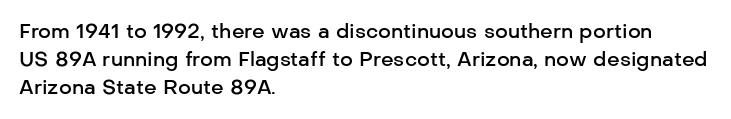
{"italic": "no", "bold": "semi", "underline": "no", "align": "left", "line_spacing": "normal", "line_spacing_ratio": 1.4, "letter_spacing": "normal", "letter_spacing_em": 0.0, "glyph_px": 20}
